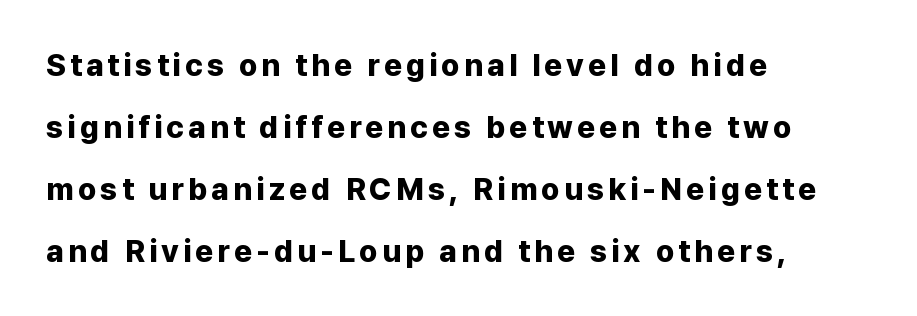
Q: Is the text bold? A: Yes.
Q: Is the text italic (slanted)? A: No, it is upright.
Q: Is the typeface a serif or a sans-serif typeface? A: Sans-serif.
Q: Is the text underlined? A: No.
Q: How is the paragraph aligned? A: Left-aligned.
Q: Is the spacing between lines tight, normal or loose? A: Loose.
Q: Width (condensed, normal, or wide)? A: Normal.
Q: Stroke contrast? A: Low.
Q: x-height? A: Medium.
Q: Monospaced? A: No.
